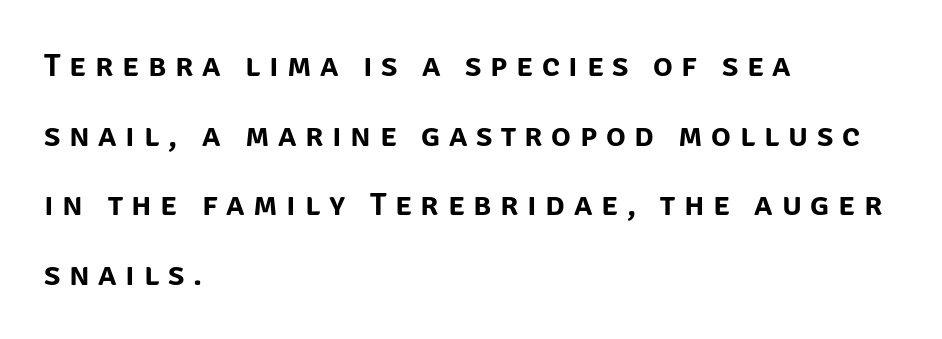
This rendering widens character spacing well past its baseline value. The face used here is proportionally spaced, like ordinary book or web type. Serif or sans? Sans — the stroke terminals are bare. The typography opts for an upright posture over an oblique one. Check the space under the baseline: it is left empty.
